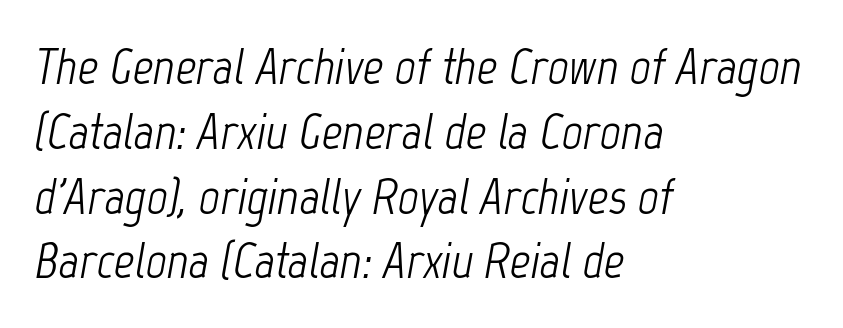
Q: Is the text bold? A: No.
Q: Is the text italic (slanted)? A: Yes, it leans right by about 12 degrees.
Q: Is the text underlined? A: No.
Q: How is the paragraph aligned? A: Left-aligned.
Q: Is the spacing between letters normal or unusually wide? A: Normal.
Q: Is the spacing between lines tight, normal or loose? A: Normal.
Q: Width (condensed, normal, or wide)? A: Condensed.
Q: Stroke contrast? A: Low.
Q: x-height? A: Medium.
Q: Monospaced? A: No.
